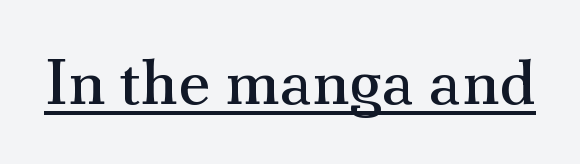
The image shows 64 px regular-weight serif type, upright; set normal letter spacing, underlined; medium stroke contrast and a small x-height.
